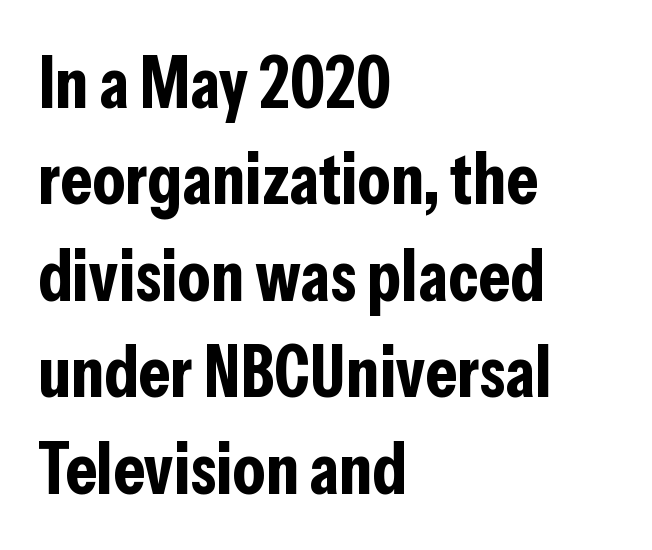
The image shows 72 px bold, condensed sans-serif type, upright; set left-aligned, normal line spacing (1.34x), normal letter spacing, not underlined; low stroke contrast and a medium x-height.
